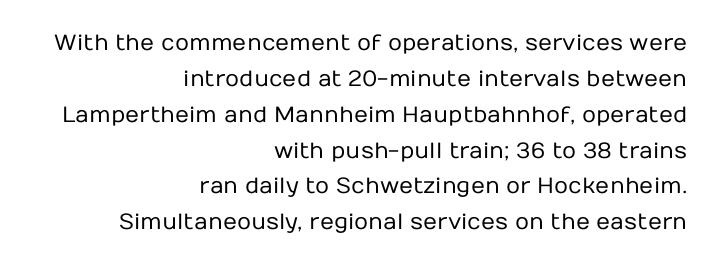
The image shows 22 px text type, upright; set right-aligned, normal line spacing (1.63x), normal letter spacing, not underlined.
